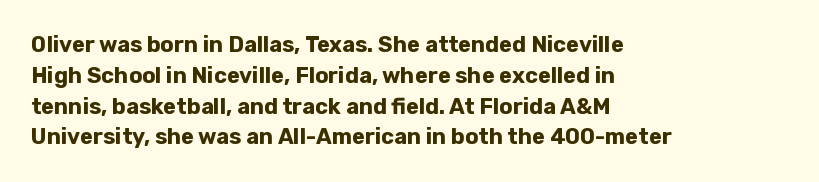
The image shows 22 px bold type, upright; set left-aligned, normal line spacing (1.4x), normal letter spacing, not underlined.
